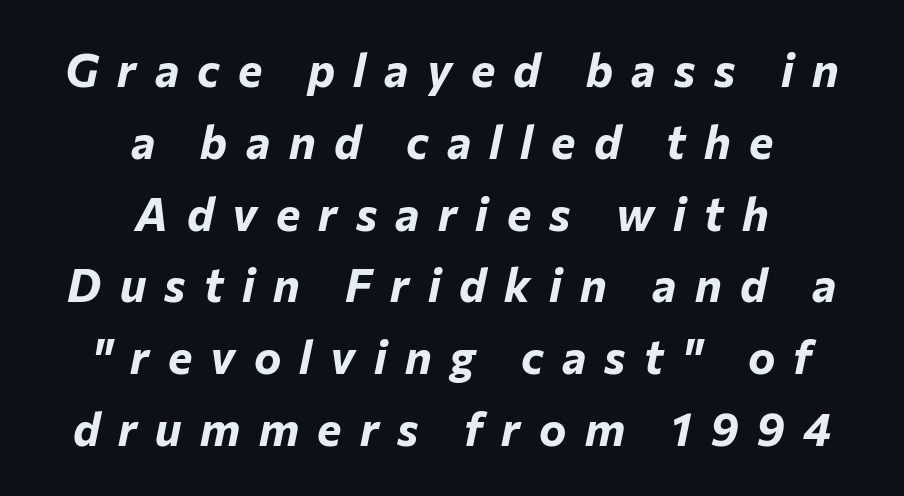
Q: Is the text bold? A: Yes.
Q: Is the text italic (slanted)? A: Yes, it leans right by about 12 degrees.
Q: Is the text underlined? A: No.
Q: How is the paragraph aligned? A: Centered.
Q: Is the spacing between letters normal or unusually wide? A: Unusually wide.
Q: Is the spacing between lines tight, normal or loose? A: Normal.
Q: Width (condensed, normal, or wide)? A: Normal.
Q: Stroke contrast? A: Low.
Q: x-height? A: Medium.
Q: Monospaced? A: No.
